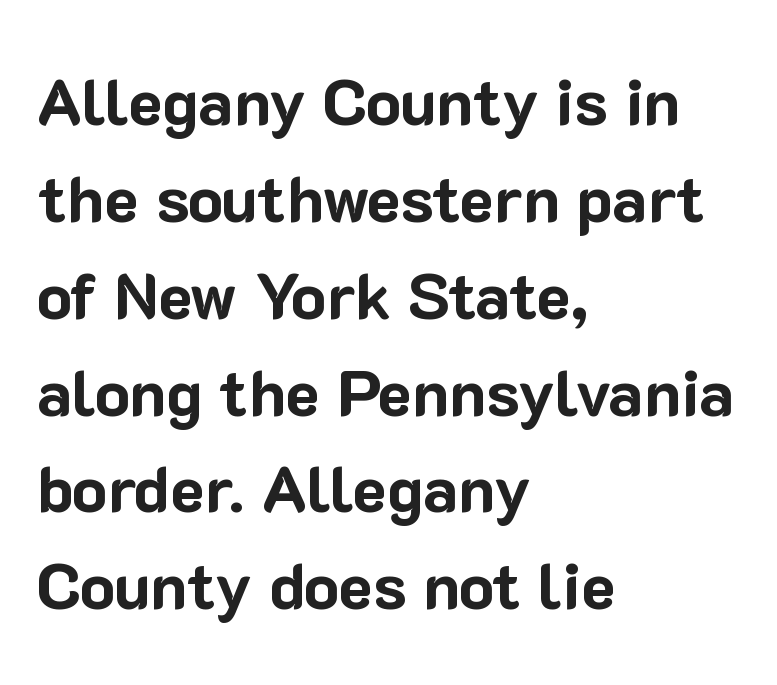
Q: Is the text bold? A: Yes.
Q: Is the text italic (slanted)? A: No, it is upright.
Q: Is the typeface a serif or a sans-serif typeface? A: Sans-serif.
Q: Is the text underlined? A: No.
Q: How is the paragraph aligned? A: Left-aligned.
Q: Is the spacing between letters normal or unusually wide? A: Normal.
Q: Is the spacing between lines tight, normal or loose? A: Normal.
Q: Width (condensed, normal, or wide)? A: Normal.
Q: Stroke contrast? A: Low.
Q: x-height? A: Medium.
Q: Monospaced? A: No.
